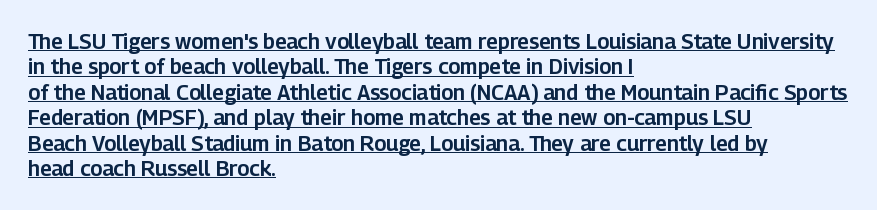
Upright lettering throughout. Tracking here is standard; glyphs follow each other at the usual distance. This rendering features underlined lettering. Caption: multi-line text, flush left, ragged right.
